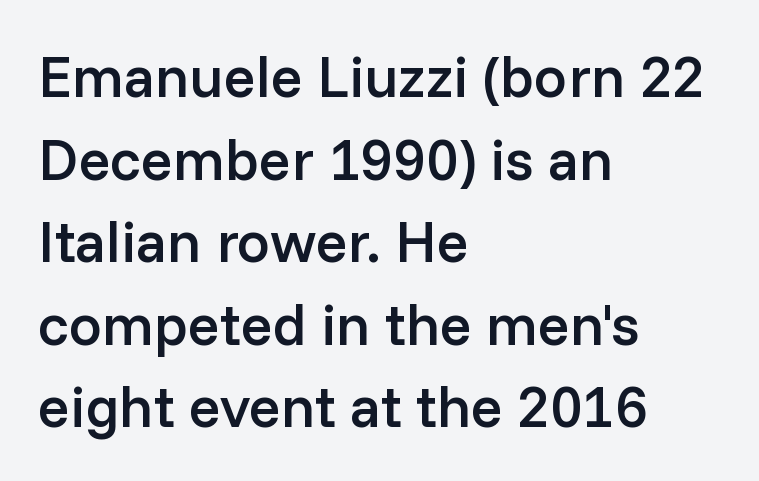
Q: Is the text bold? A: Semi-bold.
Q: Is the text italic (slanted)? A: No, it is upright.
Q: Is the typeface a serif or a sans-serif typeface? A: Sans-serif.
Q: Is the text underlined? A: No.
Q: How is the paragraph aligned? A: Left-aligned.
Q: Is the spacing between letters normal or unusually wide? A: Normal.
Q: Is the spacing between lines tight, normal or loose? A: Normal.
Q: Width (condensed, normal, or wide)? A: Normal.
Q: Stroke contrast? A: Low.
Q: x-height? A: Medium.
Q: Monospaced? A: No.
